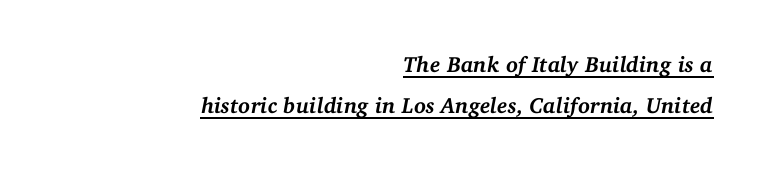
Q: Is the text bold? A: Yes.
Q: Is the text italic (slanted)? A: Yes, it leans right by about 11 degrees.
Q: Is the text underlined? A: Yes.
Q: How is the paragraph aligned? A: Right-aligned.
Q: Is the spacing between letters normal or unusually wide? A: Normal.
